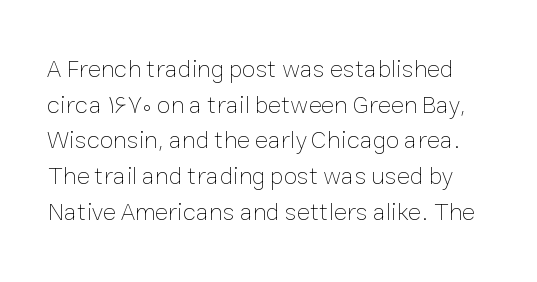
{"italic": "no", "bold": "no", "underline": "no", "line_spacing": "normal", "line_spacing_ratio": 1.43, "letter_spacing": "normal", "letter_spacing_em": 0.0, "glyph_px": 25}
